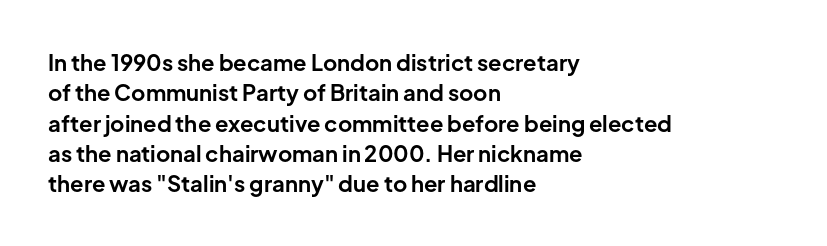
Q: Is the text bold? A: Yes.
Q: Is the text italic (slanted)? A: No, it is upright.
Q: Is the text underlined? A: No.
Q: How is the paragraph aligned? A: Left-aligned.
Q: Is the spacing between letters normal or unusually wide? A: Normal.
Q: Is the spacing between lines tight, normal or loose? A: Normal.
